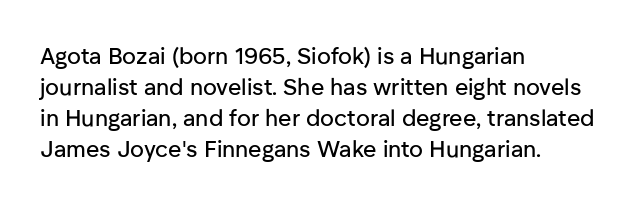
The image shows 23 px text type, upright; set left-aligned, normal line spacing (1.35x), normal letter spacing, not underlined.
